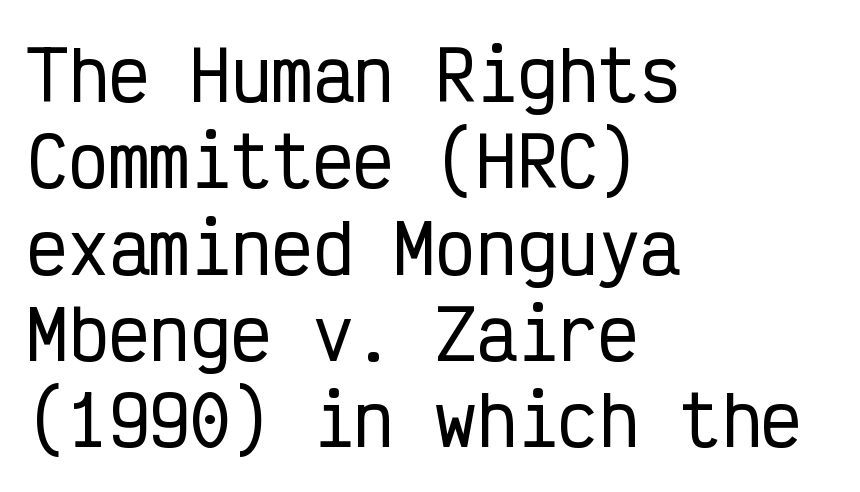
The passage shown is typed in a monospace face where columns stay perfectly aligned. Style check: upright. Descender tails drop into unmarked territory. Leading: standard. Typeset ragged right — the left edge is the straight one.
